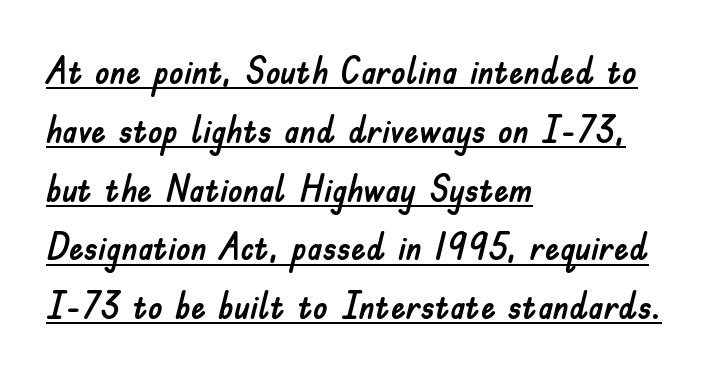
Caption: lettering with a line underneath. The vertical gap from one line to the next is medium. Casual observation: everything's shoved over to the left. The line texture is even and compact thanks to regular tracking. Examine the stroke ends and you'll find no serifs.
